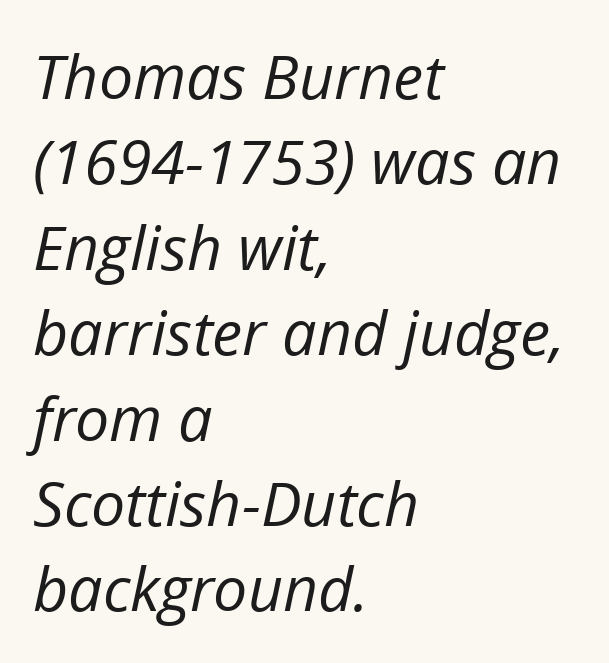
{"italic": "yes", "lean": "right", "slant_degrees": 12, "bold": "no", "weight": "regular", "width": "normal", "stroke_contrast": "low", "x_height": "medium", "monospaced": "no", "underline": "no", "align": "left", "line_spacing": "normal", "line_spacing_ratio": 1.4, "letter_spacing": "normal", "letter_spacing_em": 0.0, "glyph_px": 61}
